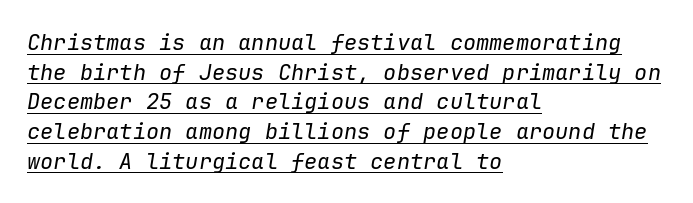
{"italic": "yes", "lean": "right", "slant_degrees": 9, "bold": "no", "underline": "yes", "align": "left", "line_spacing": "normal", "line_spacing_ratio": 1.35, "letter_spacing": "normal", "letter_spacing_em": 0.0, "glyph_px": 22}
